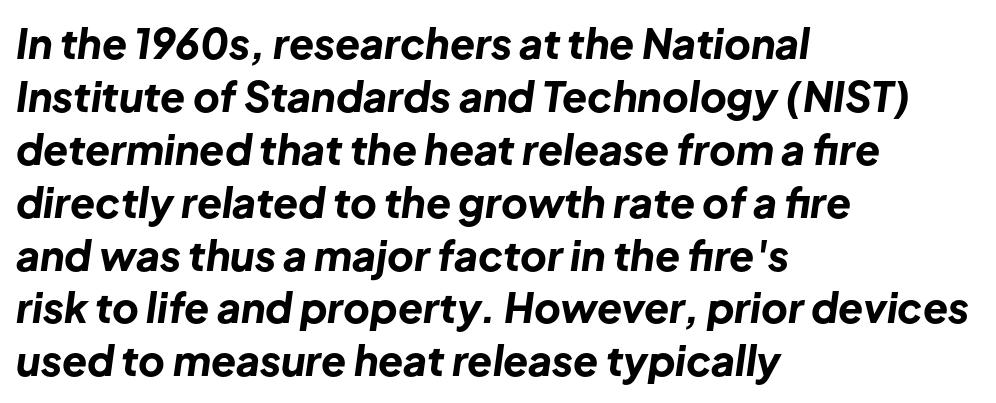
{"italic": "yes", "lean": "right", "slant_degrees": 8, "bold": "yes", "weight": "bold", "width": "normal", "stroke_contrast": "low", "x_height": "medium", "monospaced": "no", "underline": "no", "align": "left", "line_spacing": "normal", "line_spacing_ratio": 1.29, "letter_spacing": "normal", "letter_spacing_em": 0.0, "glyph_px": 41}
